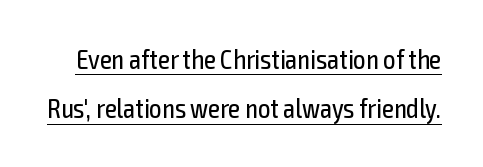
Q: Is the text bold? A: No.
Q: Is the text italic (slanted)? A: No, it is upright.
Q: Is the text underlined? A: Yes.
Q: Is the spacing between letters normal or unusually wide? A: Normal.
